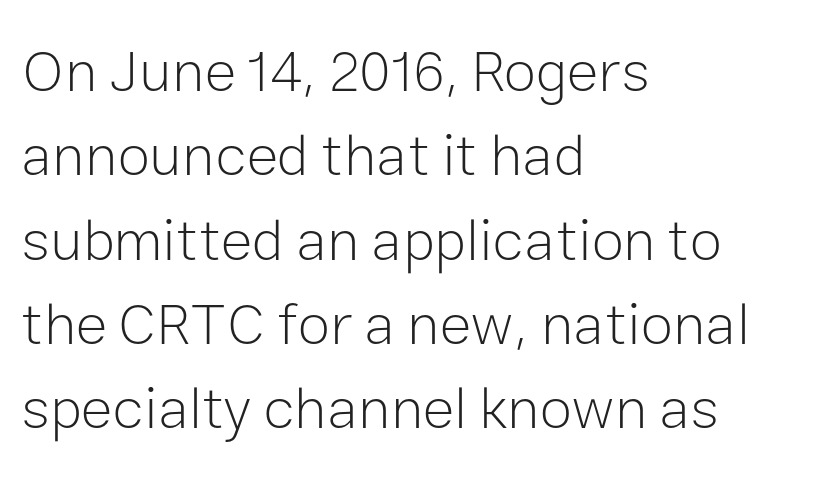
The gaps between neighbouring characters are ordinary and unremarkable. The string is rendered with underlining switched off. On a weight scale, this lands at 450 or below. Quick note: interline space is typical. Italic? Not at all — the glyphs are vertical. Unlike a traditional serif, this face leaves its strokes unadorned.
